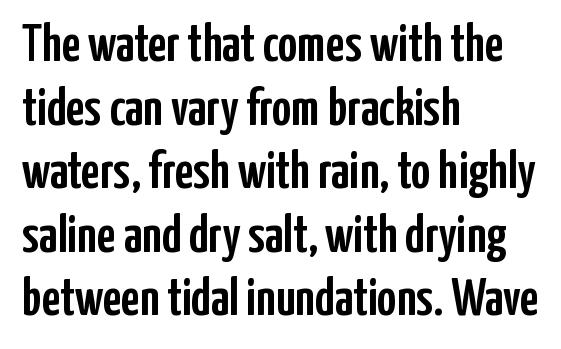
{"serif": "no", "italic": "no", "width": "condensed", "stroke_contrast": "low", "x_height": "medium", "monospaced": "no", "underline": "no", "align": "left", "line_spacing_ratio": 1.2, "letter_spacing": "normal", "letter_spacing_em": 0.0, "glyph_px": 53}
